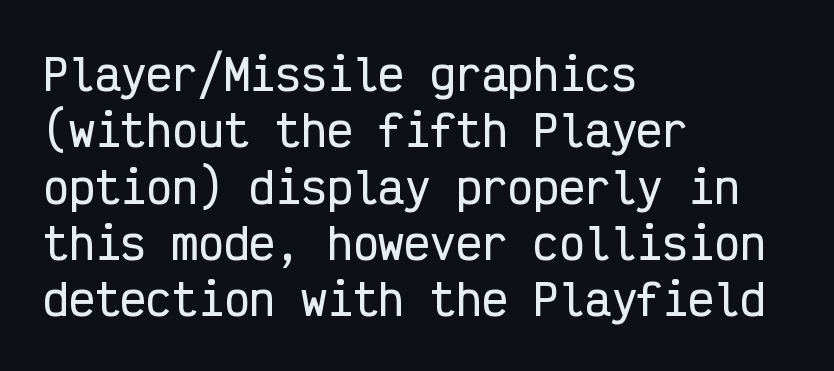
{"serif": "no", "italic": "no", "width": "condensed", "stroke_contrast": "low", "x_height": "medium", "monospaced": "yes", "underline": "no", "align": "left", "line_spacing": "normal", "line_spacing_ratio": 1.31, "letter_spacing": "normal", "letter_spacing_em": 0.0, "glyph_px": 43}
